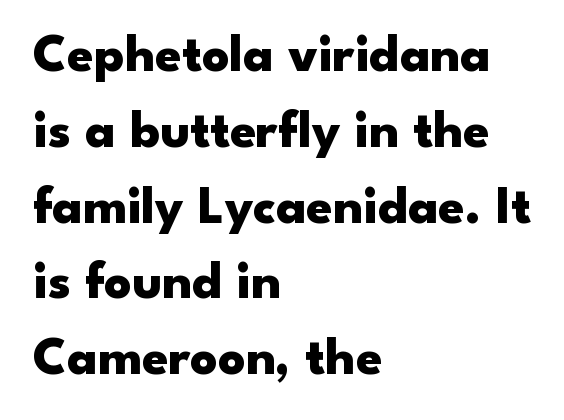
{"serif": "no", "italic": "no", "bold": "yes", "weight": "heavy", "width": "wide", "stroke_contrast": "low", "x_height": "small", "monospaced": "no", "underline": "no", "align": "left", "line_spacing": "normal", "line_spacing_ratio": 1.43, "letter_spacing": "normal", "letter_spacing_em": 0.0, "glyph_px": 53}
